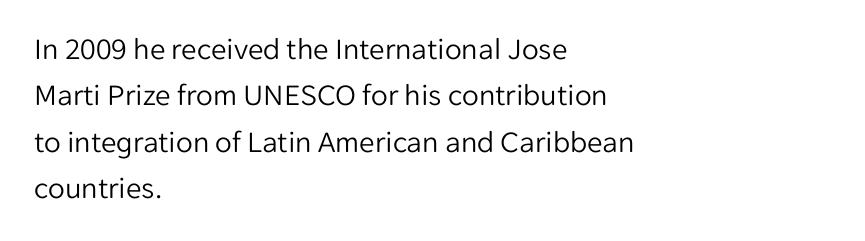
{"serif": "no", "italic": "no", "bold": "no", "weight": "light", "width": "normal", "stroke_contrast": "low", "x_height": "medium", "monospaced": "no", "underline": "no", "align": "left", "line_spacing": "normal", "line_spacing_ratio": 1.5, "letter_spacing": "normal", "letter_spacing_em": 0.0, "glyph_px": 31}
